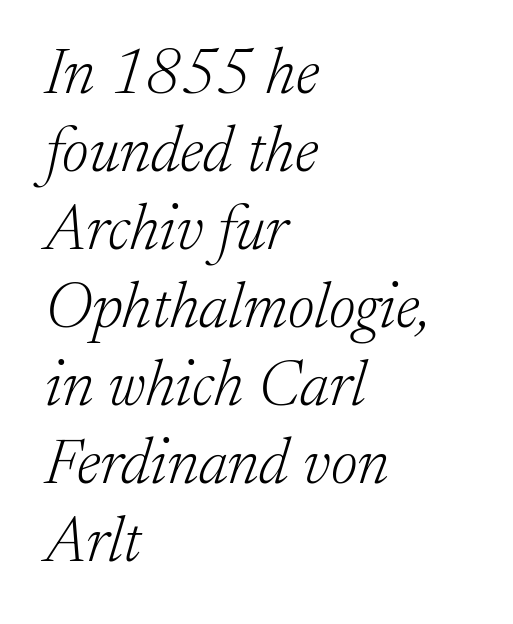
{"serif": "yes", "italic": "yes", "lean": "right", "slant_degrees": 17, "bold": "no", "weight": "light", "width": "normal", "stroke_contrast": "low", "x_height": "medium", "monospaced": "no", "underline": "no", "align": "left", "line_spacing_ratio": 1.22, "letter_spacing": "normal", "letter_spacing_em": 0.0, "glyph_px": 64}
